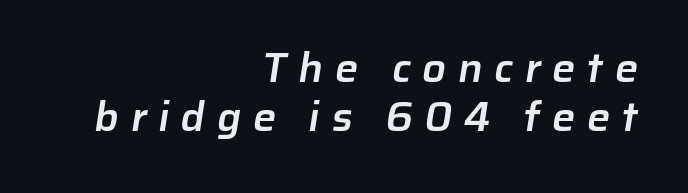
A typesetter would call this proportional, since set widths differ per character. The text block is weighted toward the right margin, trailing off unevenly leftward. Grotesque or geometric, the face here clearly has no serifs. The space directly below the letters is spotless. The strokes are fattened partway — semibold, not bold. The face used here is rendered with a markedly widened letterfit.
